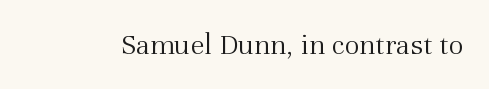
Q: Is the text bold? A: No.
Q: Is the text italic (slanted)? A: No, it is upright.
Q: Is the typeface a serif or a sans-serif typeface? A: Serif.
Q: Is the text underlined? A: No.
Q: Is the spacing between letters normal or unusually wide? A: Normal.
Q: Width (condensed, normal, or wide)? A: Normal.
Q: Stroke contrast? A: Medium.
Q: x-height? A: Medium.
Q: Monospaced? A: No.
